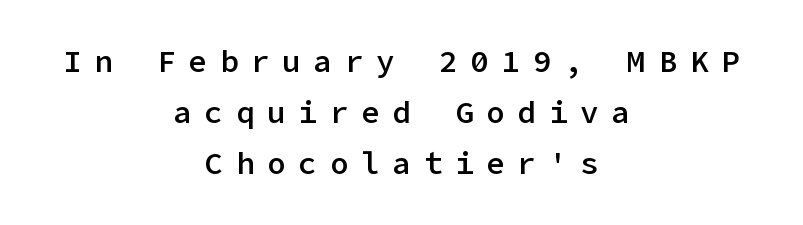
Q: Is the text bold? A: Semi-bold.
Q: Is the text italic (slanted)? A: No, it is upright.
Q: Is the typeface a serif or a sans-serif typeface? A: Sans-serif.
Q: Is the text underlined? A: No.
Q: How is the paragraph aligned? A: Centered.
Q: Is the spacing between letters normal or unusually wide? A: Unusually wide.
Q: Is the spacing between lines tight, normal or loose? A: Normal.
Q: Width (condensed, normal, or wide)? A: Normal.
Q: Stroke contrast? A: Low.
Q: x-height? A: Medium.
